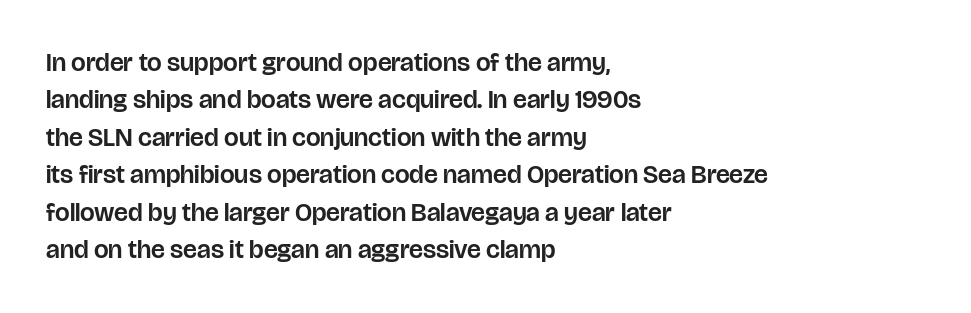
A typesetter would call this zero additional tracking. The string is rendered with underlining switched off. Reading down the block, your eye returns to a fixed left position each line. The lines sit at an ordinary, default distance from one another.
